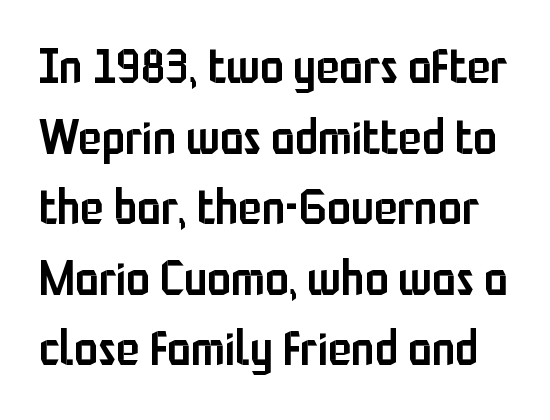
The words here are not underlined. Is this a fixed-width face? No — the glyphs have proportional, varying widths. Honestly, the row spacing looks completely unremarkable. Look at the bottom of the vertical strokes: they stop flat, with no serifs.
